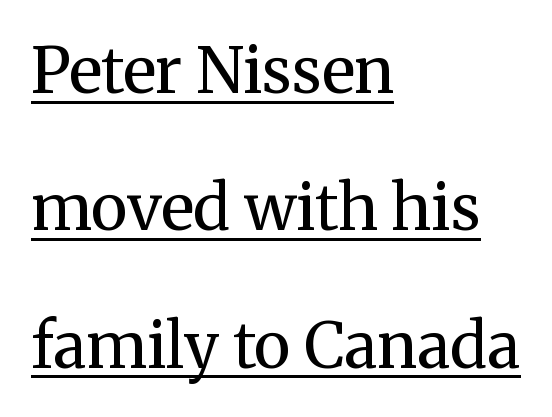
The image shows 63 px regular-weight serif type, upright; set left-aligned, loose line spacing (2.18x), normal letter spacing, underlined; medium stroke contrast and a medium x-height.
